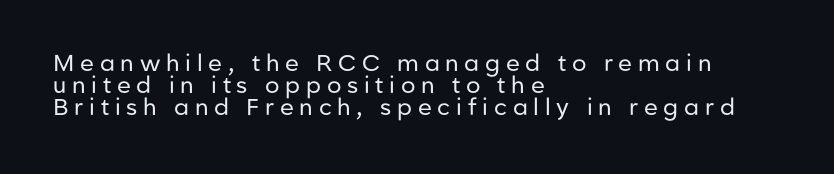
Q: Is the text bold? A: No.
Q: Is the text italic (slanted)? A: No, it is upright.
Q: Is the text underlined? A: No.
Q: How is the paragraph aligned? A: Left-aligned.
Q: Is the spacing between letters normal or unusually wide? A: Unusually wide.
Q: Is the spacing between lines tight, normal or loose? A: Tight.
